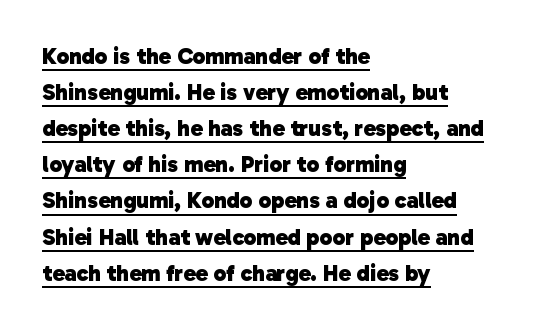
The passage shown has conventional tracking throughout. This is heavy type, rendered in bold. Beneath each row of characters lies a ruled line. A classic flush-left, rag-right setting is used for this passage.
